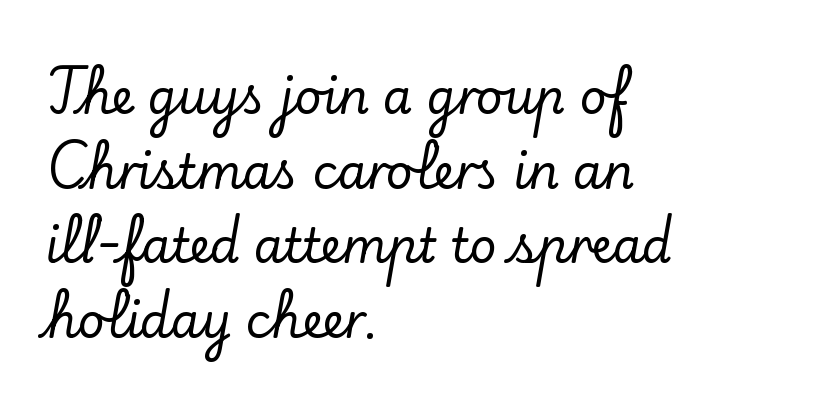
The image shows 47 px serif type; set left-aligned, normal line spacing (1.59x), normal letter spacing, not underlined; low stroke contrast and a small x-height.
